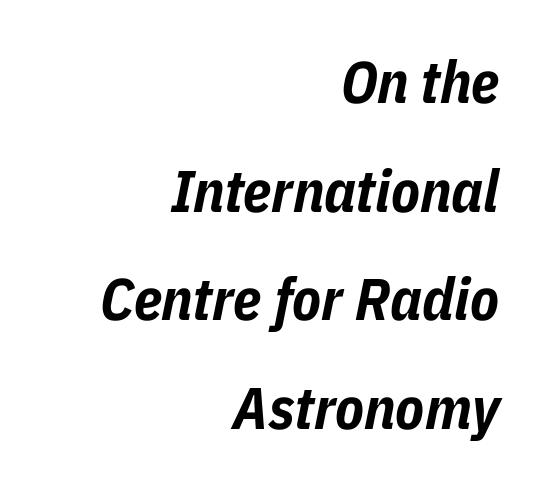
The image shows 59 px bold, condensed type, italic (leaning right); set right-aligned, line spacing 1.84x, normal letter spacing, not underlined; low stroke contrast and a medium x-height.
